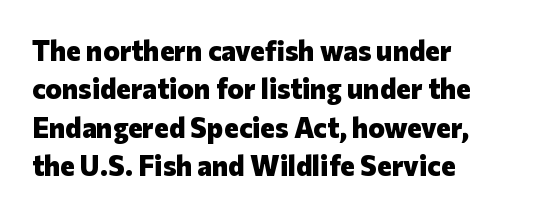
The image shows 28 px heavy sans-serif type, upright; set left-aligned, normal line spacing (1.37x), normal letter spacing, not underlined; low stroke contrast and a medium x-height.
